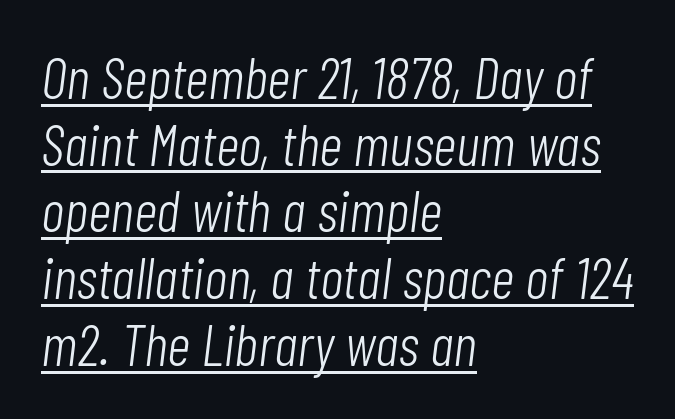
Q: Is the text bold? A: No.
Q: Is the text italic (slanted)? A: Yes, it leans right by about 7 degrees.
Q: Is the text underlined? A: Yes.
Q: How is the paragraph aligned? A: Left-aligned.
Q: Is the spacing between letters normal or unusually wide? A: Normal.
Q: Is the spacing between lines tight, normal or loose? A: Tight.
Q: Width (condensed, normal, or wide)? A: Condensed.
Q: Stroke contrast? A: Low.
Q: x-height? A: Medium.
Q: Monospaced? A: No.
